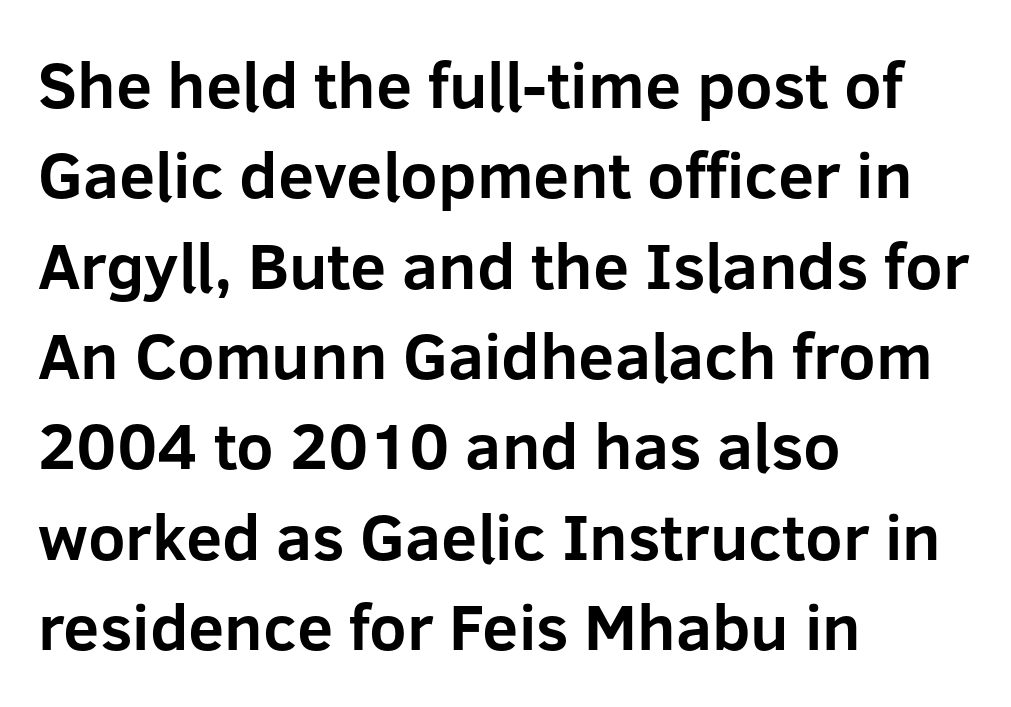
{"serif": "no", "italic": "no", "bold": "yes", "weight": "bold", "width": "normal", "stroke_contrast": "low", "x_height": "medium", "monospaced": "no", "underline": "no", "align": "left", "line_spacing": "normal", "line_spacing_ratio": 1.39, "letter_spacing": "normal", "letter_spacing_em": 0.0, "glyph_px": 65}
